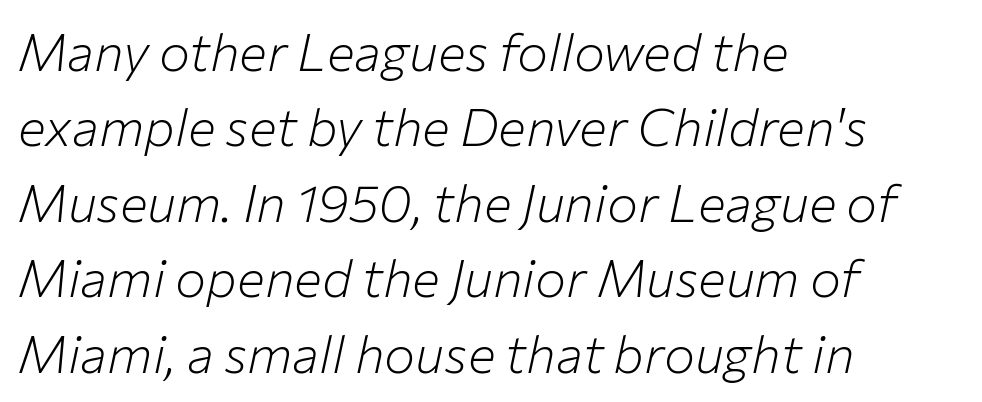
The lines in this sample share a left origin and differ only in where they stop. The designer left line spacing at the default. The typesetting does not lean heavy: it is not bold. The specimen omits any rule beneath the text block's lines.
